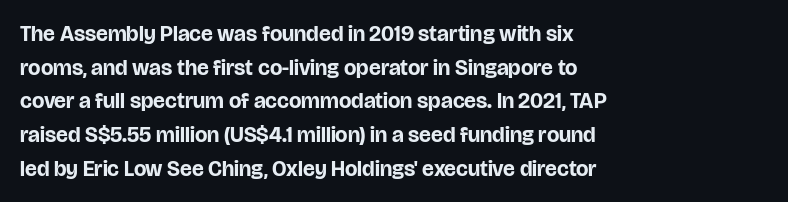
The image shows 22 px bold type, upright; set left-aligned, normal line spacing (1.53x), normal letter spacing, not underlined.
